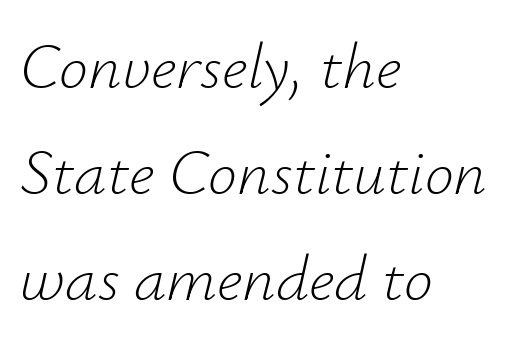
{"italic": "yes", "lean": "right", "slant_degrees": 12, "bold": "no", "weight": "light", "width": "normal", "stroke_contrast": "low", "x_height": "small", "monospaced": "no", "underline": "no", "align": "left", "line_spacing": "normal", "line_spacing_ratio": 1.63, "letter_spacing": "normal", "letter_spacing_em": 0.0, "glyph_px": 65}
